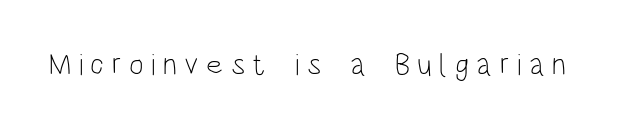
{"serif": "no", "italic": "no", "bold": "no", "weight": "light", "width": "condensed", "stroke_contrast": "low", "x_height": "large", "monospaced": "no", "underline": "no", "letter_spacing": "wide", "letter_spacing_em": 0.24, "glyph_px": 31}
